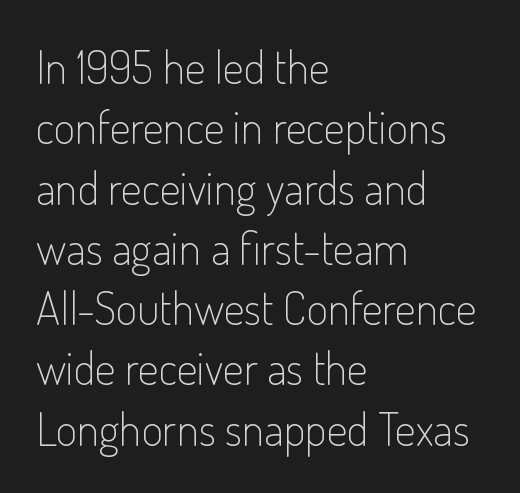
Q: Is the text bold? A: No.
Q: Is the text italic (slanted)? A: No, it is upright.
Q: Is the typeface a serif or a sans-serif typeface? A: Sans-serif.
Q: Is the text underlined? A: No.
Q: How is the paragraph aligned? A: Left-aligned.
Q: Is the spacing between letters normal or unusually wide? A: Normal.
Q: Is the spacing between lines tight, normal or loose? A: Normal.
Q: Width (condensed, normal, or wide)? A: Condensed.
Q: Stroke contrast? A: Low.
Q: x-height? A: Small.
Q: Monospaced? A: No.
